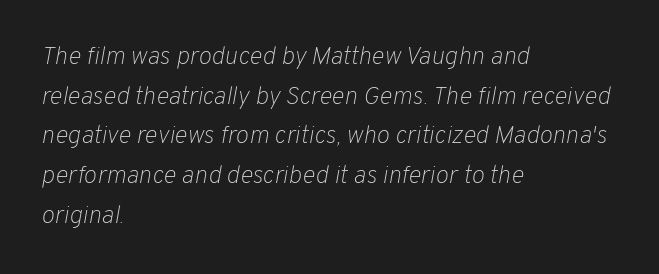
{"italic": "yes", "lean": "right", "slant_degrees": 10, "bold": "no", "underline": "no", "align": "left", "line_spacing": "normal", "line_spacing_ratio": 1.59, "letter_spacing": "normal", "letter_spacing_em": 0.0, "glyph_px": 25}
